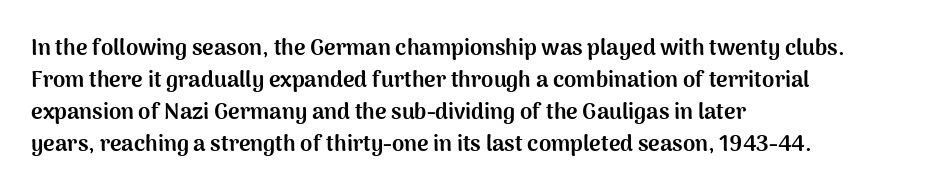
{"italic": "no", "bold": "yes", "underline": "no", "align": "left", "line_spacing": "normal", "line_spacing_ratio": 1.45, "letter_spacing": "normal", "letter_spacing_em": 0.0, "glyph_px": 22}
